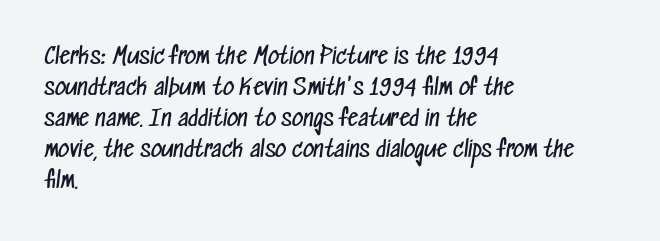
{"bold": "no", "underline": "no", "align": "left", "line_spacing": "normal", "line_spacing_ratio": 1.41, "letter_spacing": "normal", "letter_spacing_em": 0.0, "glyph_px": 22}
